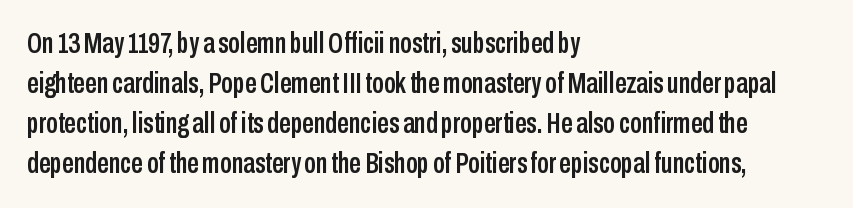
{"serif": "no", "italic": "no", "width": "condensed", "stroke_contrast": "low", "x_height": "medium", "monospaced": "no", "underline": "no", "align": "left", "line_spacing": "normal", "line_spacing_ratio": 1.38, "letter_spacing": "normal", "letter_spacing_em": 0.0, "glyph_px": 29}
